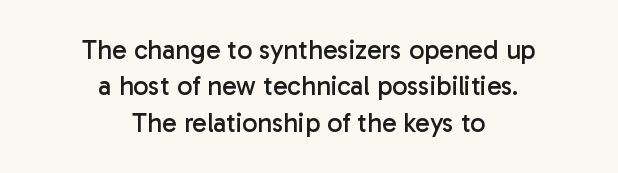
{"italic": "no", "bold": "no", "underline": "no", "align": "center", "line_spacing": "normal", "line_spacing_ratio": 1.35, "letter_spacing": "normal", "letter_spacing_em": 0.0, "glyph_px": 27}
